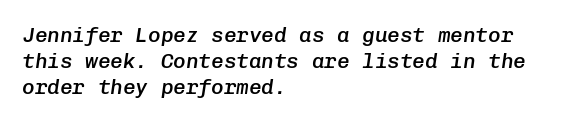
The image shows 21 px text type, italic (leaning right); set left-aligned, line spacing 1.24x, normal letter spacing, not underlined.
